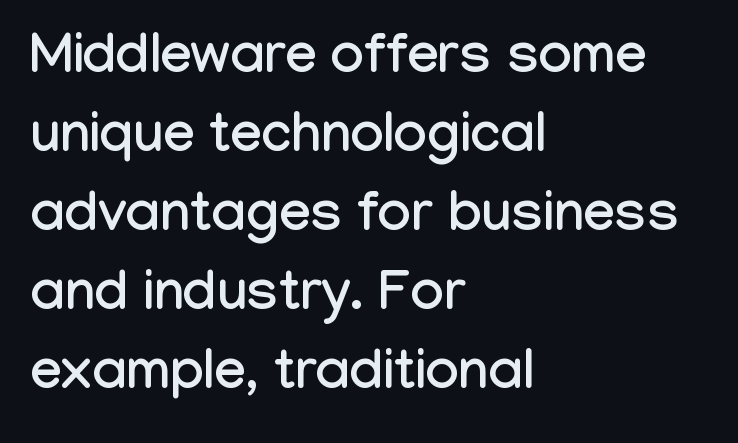
Notice how the passage keeps a crisp vertical edge on the left only. Look at the bottom of the vertical strokes: they stop flat, with no serifs. The lettering holds an erect, upright posture throughout. The letterforms sit shoulder to shoulder at normal distance. A typesetter would call this proportional, since set widths differ per character.
